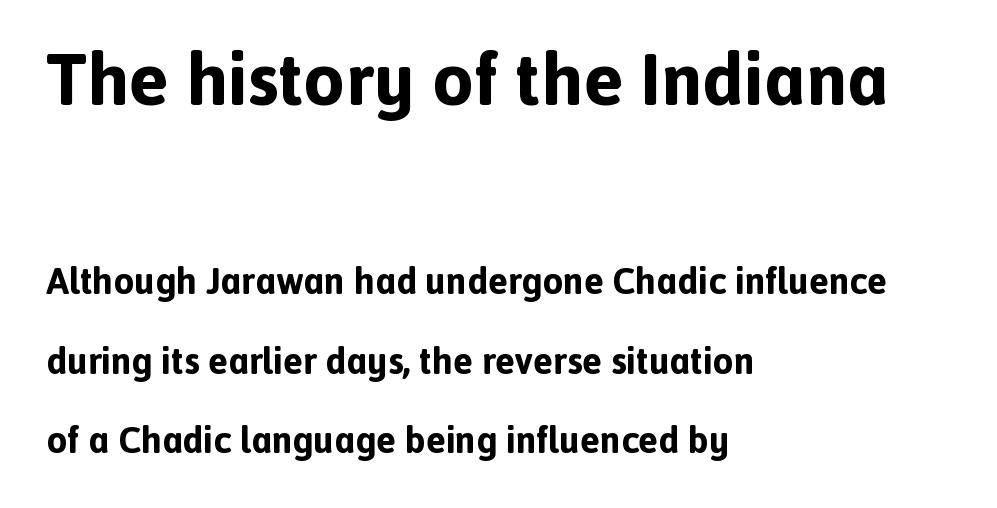
Q: Is the text bold? A: Yes.
Q: Is the text italic (slanted)? A: No, it is upright.
Q: Is the typeface a serif or a sans-serif typeface? A: Sans-serif.
Q: Is the text underlined? A: No.
Q: How is the paragraph aligned? A: Left-aligned.
Q: Is the spacing between letters normal or unusually wide? A: Normal.
Q: Is the spacing between lines tight, normal or loose? A: Loose.
Q: Which block of text is set in a larger size, the first (top) or the second (bottom)? A: The first (top) one.
Q: Width (condensed, normal, or wide)? A: Normal.
Q: x-height? A: Medium.
Q: Monospaced? A: No.
